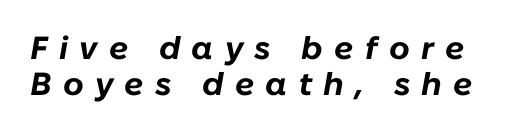
The image shows 32 px bold type, italic (leaning right); set tight line spacing (1.13x), unusually wide letter spacing (+0.35 em), not underlined; low stroke contrast and a medium x-height.
